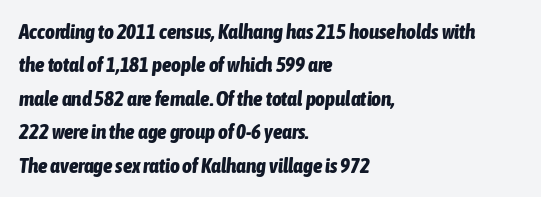
{"italic": "yes", "lean": "right", "slant_degrees": 6, "bold": "yes", "underline": "no", "align": "left", "line_spacing": "normal", "line_spacing_ratio": 1.59, "letter_spacing": "normal", "letter_spacing_em": 0.0, "glyph_px": 21}
